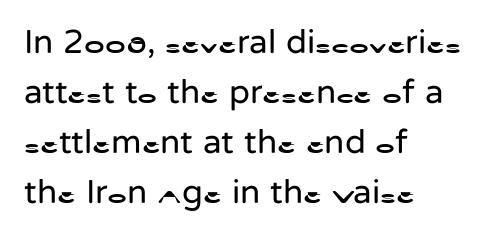
Q: Is the text bold? A: No.
Q: Is the text italic (slanted)? A: No, it is upright.
Q: Is the typeface a serif or a sans-serif typeface? A: Sans-serif.
Q: Is the text underlined? A: No.
Q: How is the paragraph aligned? A: Left-aligned.
Q: Is the spacing between letters normal or unusually wide? A: Normal.
Q: Is the spacing between lines tight, normal or loose? A: Normal.
Q: Width (condensed, normal, or wide)? A: Normal.
Q: Stroke contrast? A: Low.
Q: x-height? A: Medium.
Q: Monospaced? A: No.
